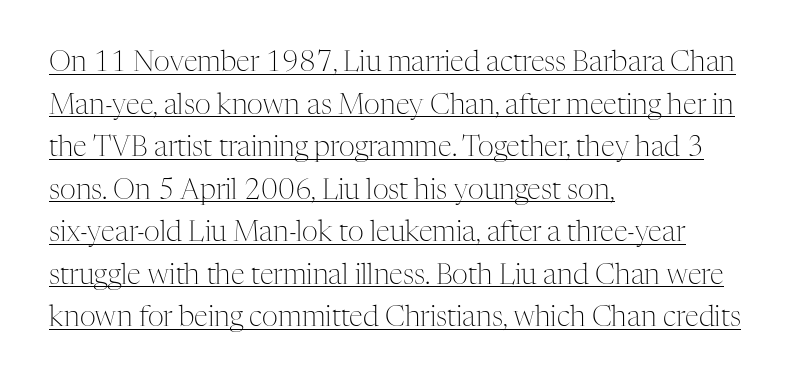
{"serif": "yes", "italic": "no", "bold": "no", "weight": "light", "width": "normal", "stroke_contrast": "medium", "x_height": "medium", "monospaced": "no", "underline": "yes", "align": "left", "line_spacing": "normal", "line_spacing_ratio": 1.52, "letter_spacing": "normal", "letter_spacing_em": 0.0, "glyph_px": 28}
